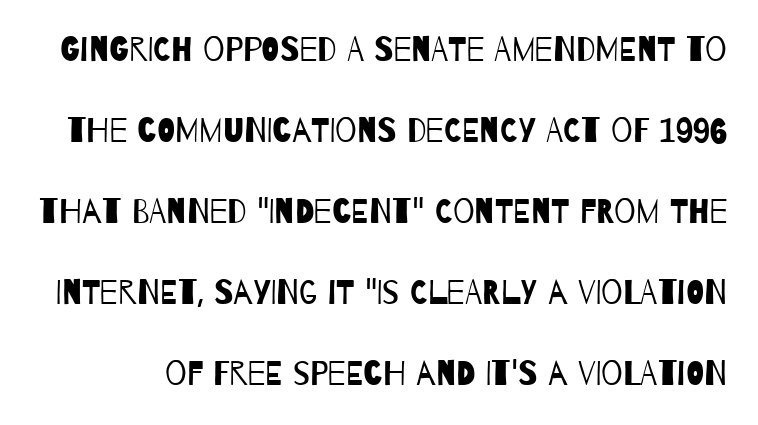
The image shows 34 px regular-weight, condensed sans-serif type; set loose line spacing (2.38x), normal letter spacing, not underlined; low stroke contrast and a large x-height.
